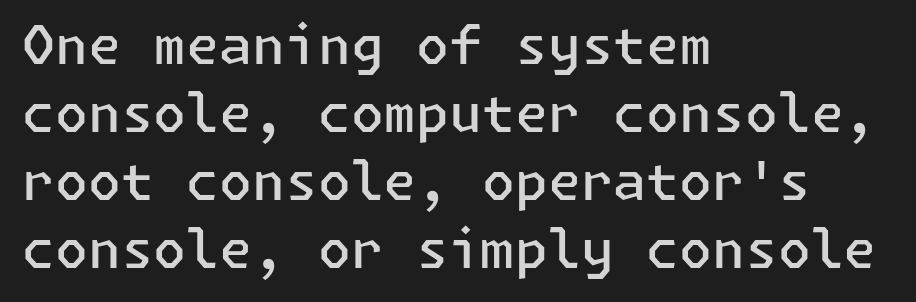
You could call the tracking neutral — neither tight nor loose. Posture: vertical. Each glyph is drawn with semibold strokes, heavier than normal yet not fully bold. Type style note: lacks serifs.
